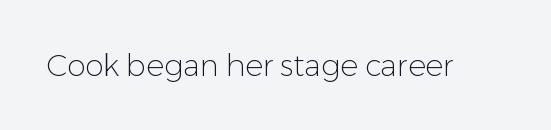
You can tell it's not italic because the verticals are truly vertical. Descender tails drop into unmarked territory. This is sans-serif lettering, the kind often seen on screens and signage. The passage shown is typed in a proportional face where columns would drift. Bold? No — there's no thickening of the strokes.
